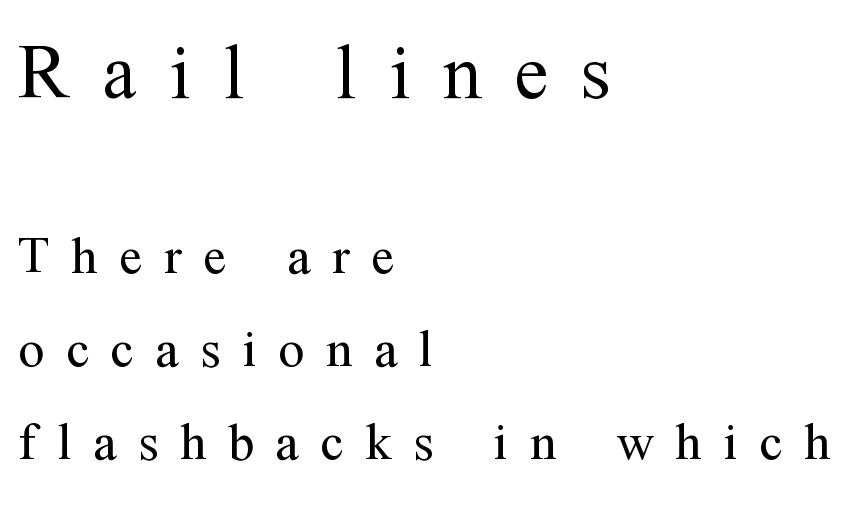
Old-style or modern, the face here clearly has serifs. The paragraph has a hard left edge and a soft right edge. The line texture is sparse and dotted thanks to wide tracking. A typesetter would mark this as roman, not italic.
